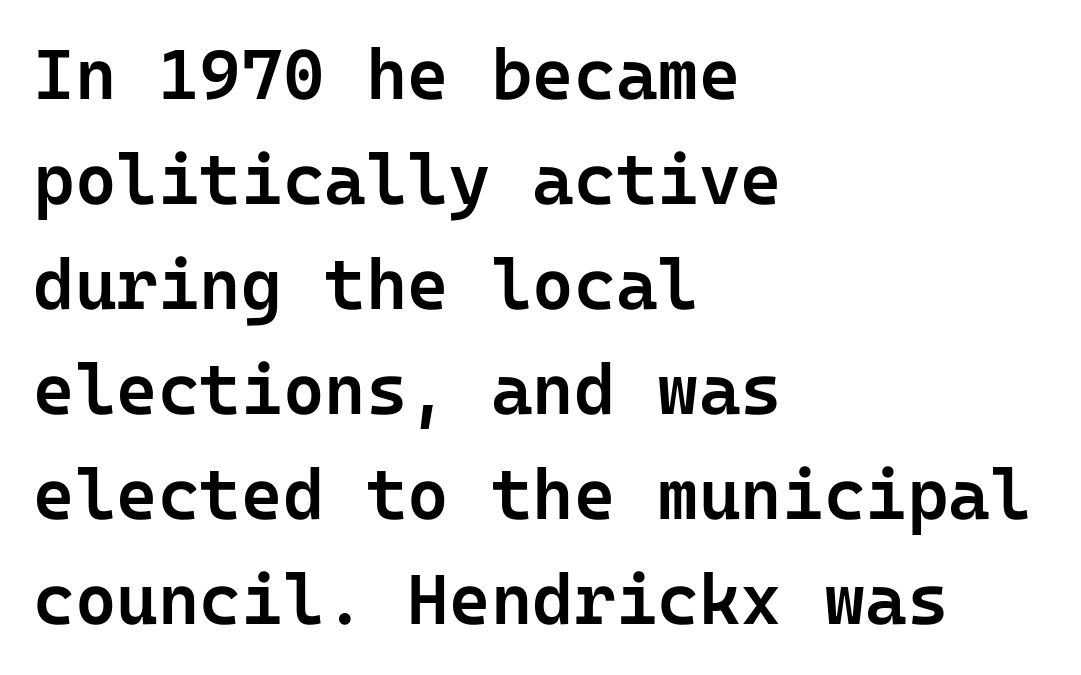
Every character sits straight up, as roman type does. This sample uses plain, unmodified letter spacing. Every letter is mildly thick-stroked: semibold rather than bold. Interline gaps are of average width in this sample. The passage shown is not underscored anywhere. The paragraph has a hard left edge and a soft right edge.
